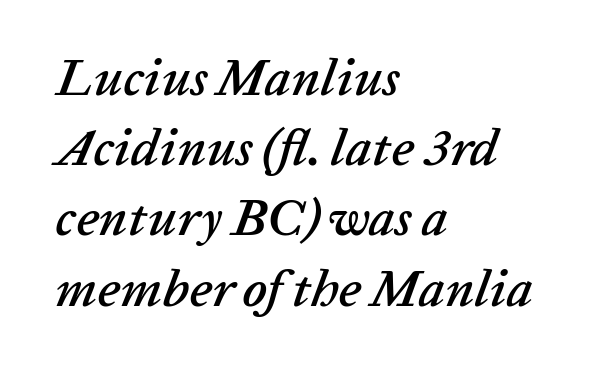
The image shows 52 px text type, italic (leaning right); set left-aligned, normal line spacing (1.35x), normal letter spacing, not underlined; low stroke contrast and a medium x-height.
